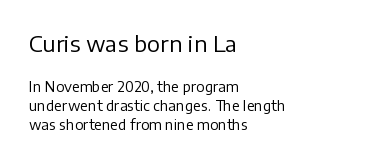
Just letters on the line, the space beneath them empty. The block sitting higher on the canvas is the one with enlarged characters. The lettering holds an erect, upright posture throughout. Weight: in the light-to-regular range. Where is the straight margin? On the left. Is there much room between lines? A standard amount, neither cramped nor airy.
